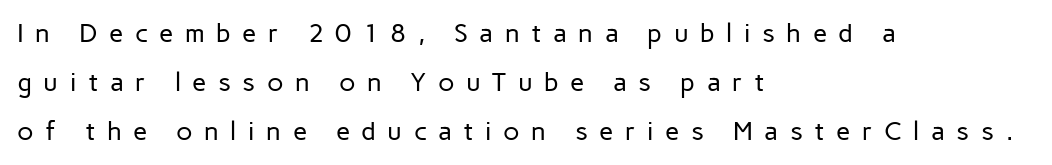
{"italic": "no", "bold": "no", "underline": "no", "align": "left", "line_spacing_ratio": 1.89, "letter_spacing": "wide", "letter_spacing_em": 0.44, "glyph_px": 26}
